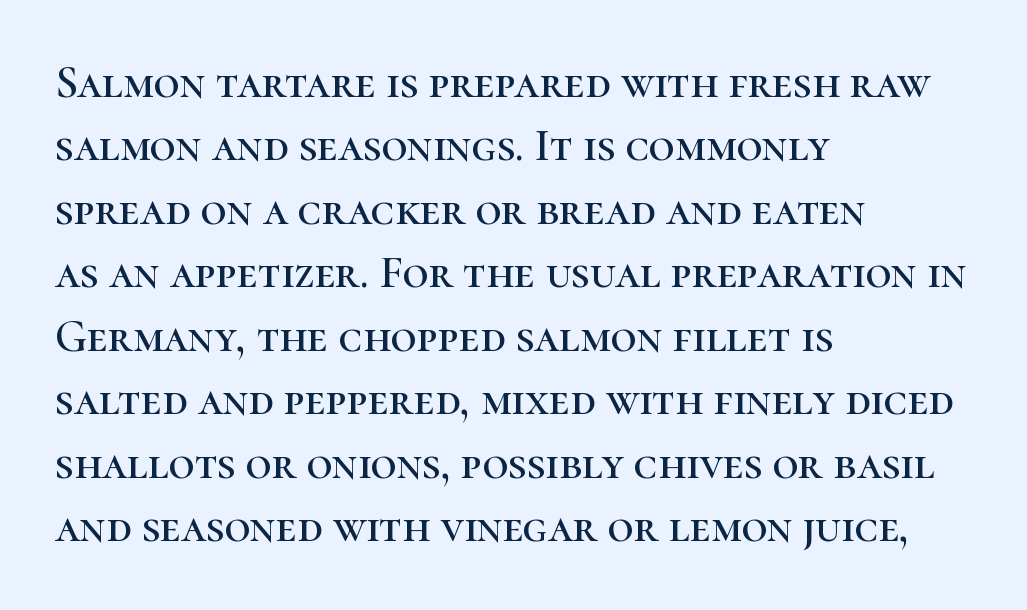
Horizontally, the lines are justified to the leading edge only. Serif or sans? Serif — the stroke terminals have little feet. Looks like regular typesetting: each glyph gets only the width it needs. A typesetter would call this leading conventional body-copy spacing. Honestly, the letter spacing is just normal — you wouldn't notice it.
